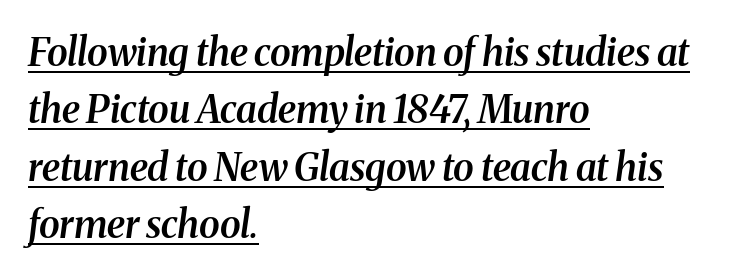
The image shows 38 px semibold serif type, italic (leaning right); set left-aligned, normal line spacing (1.51x), normal letter spacing, underlined; medium stroke contrast and a medium x-height.
